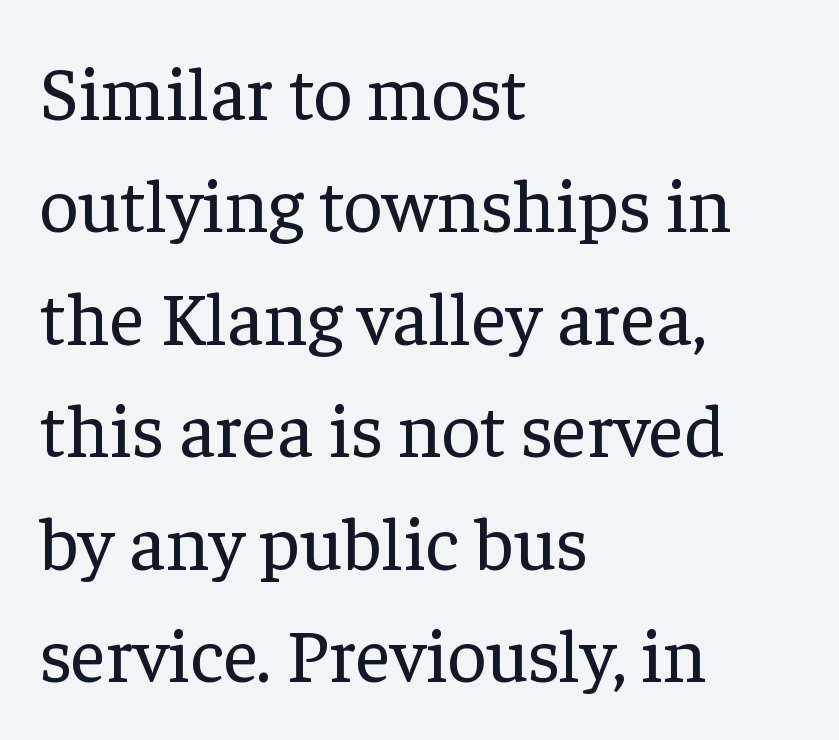
Normally led — the rows are evenly, conventionally spaced. The typography opts for an upright posture over an oblique one. Beneath every word, the page is bare. Heft: none added — not bold. This sample has the flowing, uneven cadence of proportional lettering. Spacing between characters is what you'd get straight out of the box.
